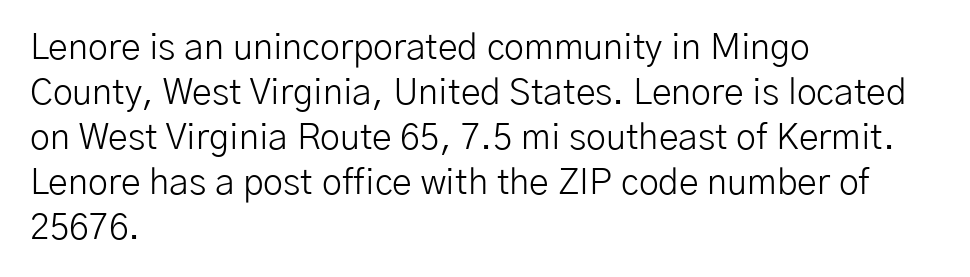
{"serif": "no", "italic": "no", "bold": "no", "weight": "light", "width": "normal", "stroke_contrast": "low", "x_height": "medium", "monospaced": "no", "underline": "no", "align": "left", "line_spacing": "normal", "line_spacing_ratio": 1.25, "letter_spacing": "normal", "letter_spacing_em": 0.0, "glyph_px": 36}
